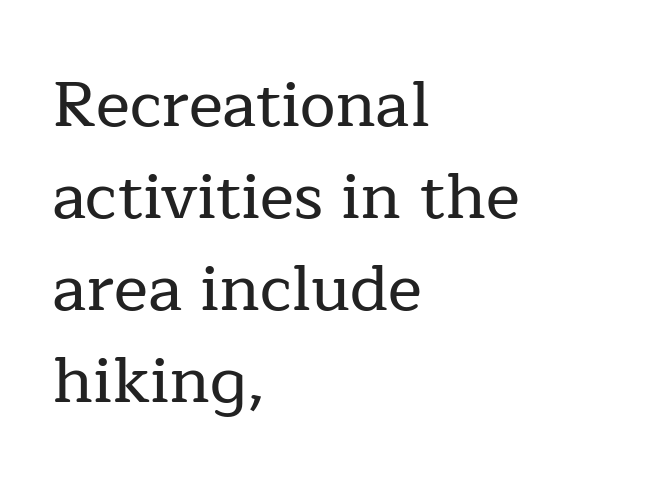
The image shows 64 px serif type, upright; set left-aligned, normal line spacing (1.44x), normal letter spacing, not underlined; low stroke contrast and a medium x-height.
